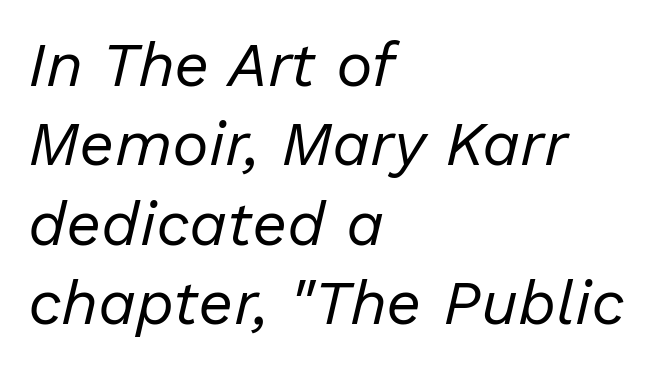
The image shows 62 px regular-weight type, italic (leaning right); set left-aligned, normal line spacing (1.28x), normal letter spacing, not underlined; low stroke contrast and a medium x-height.
